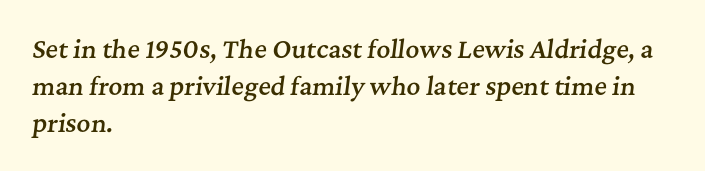
Any mark beneath the type? The region is blank. Firm but not heavy-handed strokes: this text is semibold. Style check: oblique. The horizontal fit of the characters is conventional and even. The lines in this sample share a left origin and differ only in where they stop.
